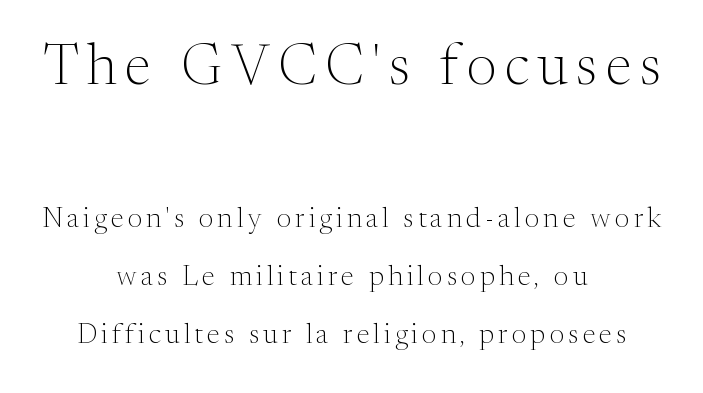
Anything drawn beneath the words? Only blank space. The letters look calm and open, with moderate or lighter stems. Looks like regular typesetting: each glyph gets only the width it needs. Large over small — that's the arrangement of the two blocks here. Both edges are ragged and mirror each other, which tells us the setting is centered. The leading is generous, giving the passage an open texture.
